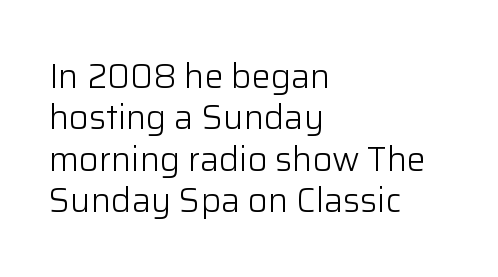
Q: Is the text bold? A: No.
Q: Is the text italic (slanted)? A: No, it is upright.
Q: Is the typeface a serif or a sans-serif typeface? A: Sans-serif.
Q: Is the text underlined? A: No.
Q: How is the paragraph aligned? A: Left-aligned.
Q: Is the spacing between letters normal or unusually wide? A: Normal.
Q: Width (condensed, normal, or wide)? A: Normal.
Q: Stroke contrast? A: Low.
Q: x-height? A: Medium.
Q: Monospaced? A: No.
